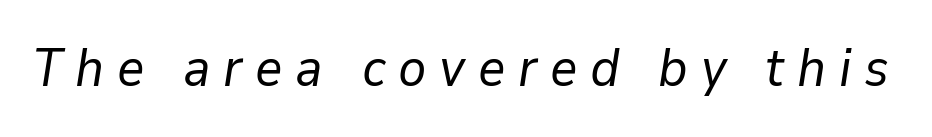
The image shows 53 px regular-weight type, italic (leaning right); set unusually wide letter spacing (+0.24 em), not underlined; low stroke contrast and a medium x-height.
